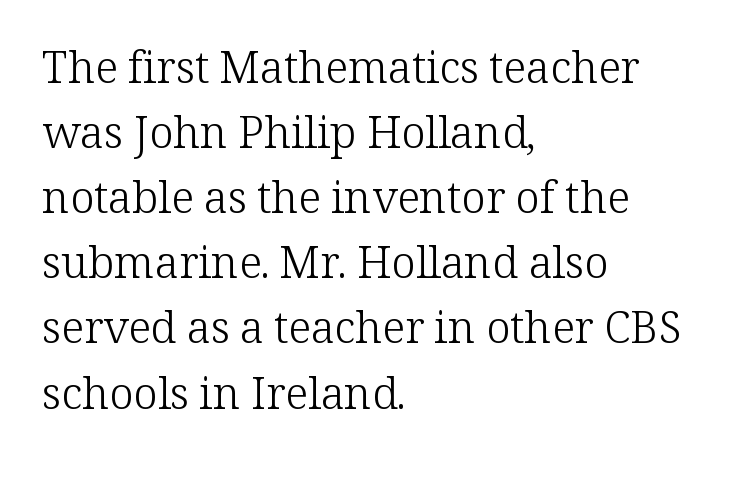
Q: Is the text bold? A: No.
Q: Is the text italic (slanted)? A: No, it is upright.
Q: Is the typeface a serif or a sans-serif typeface? A: Serif.
Q: Is the text underlined? A: No.
Q: How is the paragraph aligned? A: Left-aligned.
Q: Is the spacing between letters normal or unusually wide? A: Normal.
Q: Is the spacing between lines tight, normal or loose? A: Normal.
Q: Width (condensed, normal, or wide)? A: Normal.
Q: Stroke contrast? A: Low.
Q: x-height? A: Medium.
Q: Monospaced? A: No.
